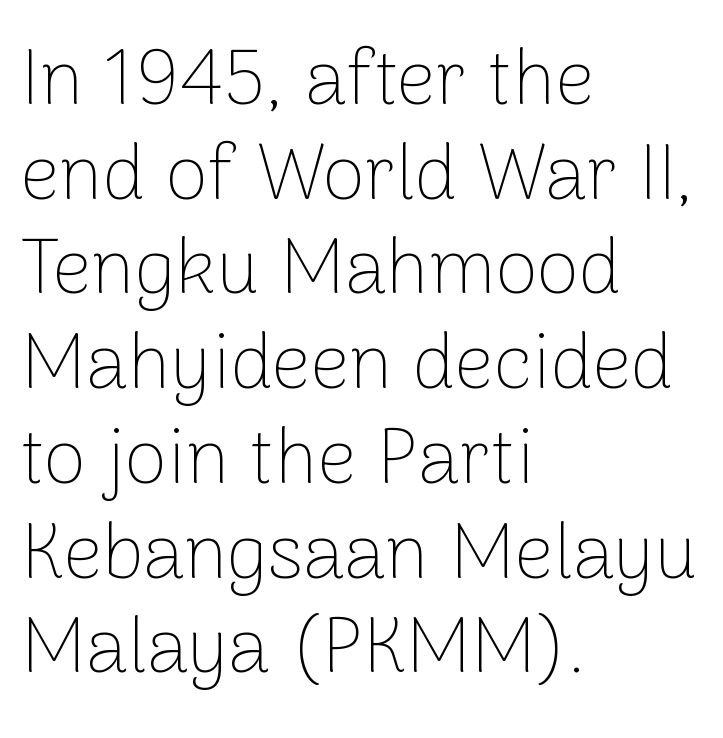
{"serif": "no", "italic": "no", "bold": "no", "weight": "thin", "width": "normal", "stroke_contrast": "low", "x_height": "medium", "monospaced": "no", "underline": "no", "align": "left", "line_spacing_ratio": 1.23, "letter_spacing": "normal", "letter_spacing_em": 0.0, "glyph_px": 77}
